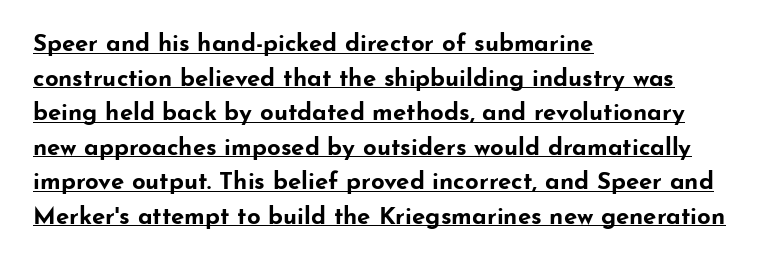
The gaps between neighbouring characters are ordinary and unremarkable. Caption: multi-line text, flush left, ragged right. You'd pick this weight for a headline — it's a proper bold. The line-height multiplier appears to be the usual default. Does a line run under the words? Yes, clearly.
